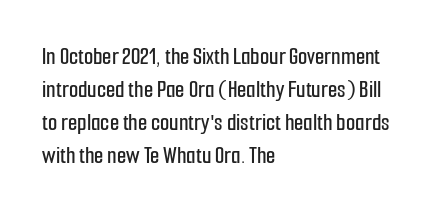
Q: Is the text italic (slanted)? A: No, it is upright.
Q: Is the text underlined? A: No.
Q: How is the paragraph aligned? A: Left-aligned.
Q: Is the spacing between letters normal or unusually wide? A: Normal.
Q: Is the spacing between lines tight, normal or loose? A: Normal.
